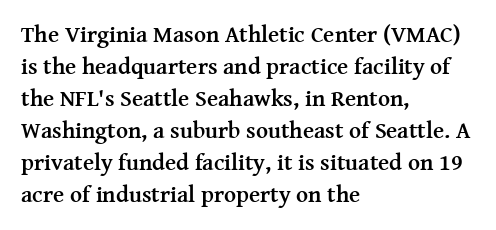
{"italic": "no", "bold": "yes", "underline": "no", "align": "left", "line_spacing": "normal", "line_spacing_ratio": 1.39, "letter_spacing": "normal", "letter_spacing_em": 0.0, "glyph_px": 23}
